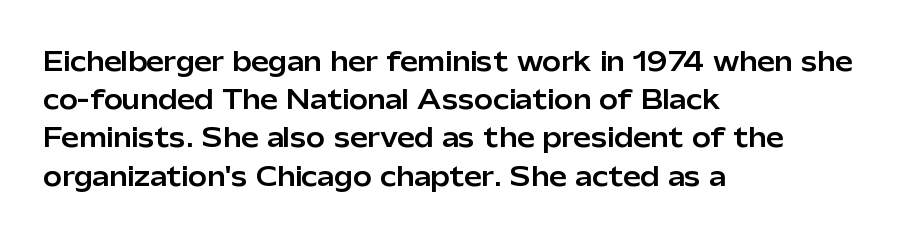
Descenders hang freely into open space. Teacher's note: observe the even left margin — that is flush-left alignment. The vertical gap from one line to the next is medium. If you drew a line through each stem, it would be perfectly vertical. The letters sit at their default tracking, neither squeezed nor spread.
